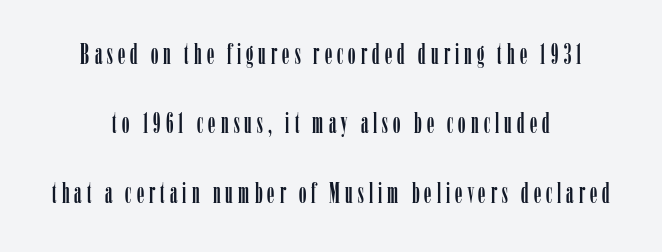
Q: Is the text italic (slanted)? A: No, it is upright.
Q: Is the typeface a serif or a sans-serif typeface? A: Serif.
Q: Is the text underlined? A: No.
Q: How is the paragraph aligned? A: Centered.
Q: Is the spacing between lines tight, normal or loose? A: Loose.
Q: Width (condensed, normal, or wide)? A: Condensed.
Q: Stroke contrast? A: Low.
Q: x-height? A: Medium.
Q: Monospaced? A: No.
